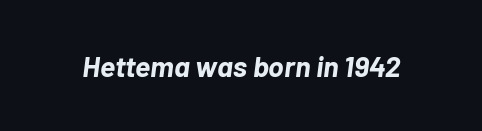
{"italic": "yes", "lean": "right", "slant_degrees": 7, "bold": "yes", "weight": "bold", "width": "normal", "stroke_contrast": "low", "x_height": "medium", "monospaced": "no", "underline": "no", "letter_spacing": "normal", "letter_spacing_em": 0.0, "glyph_px": 29}
